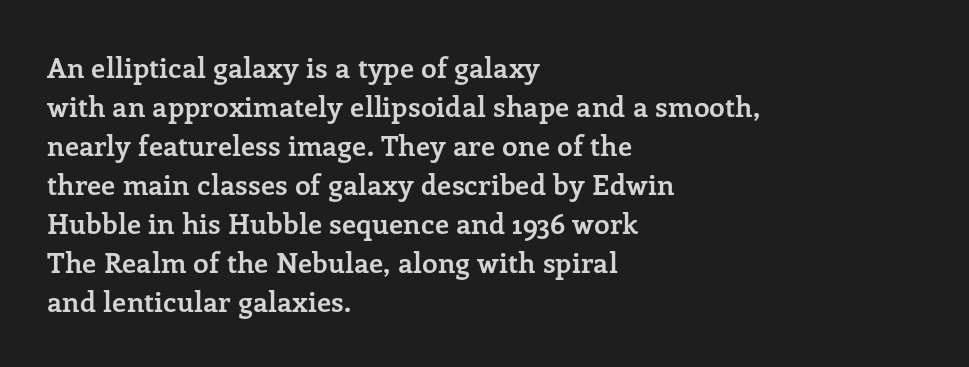
{"serif": "yes", "italic": "no", "bold": "yes", "weight": "semibold", "width": "normal", "stroke_contrast": "low", "x_height": "medium", "monospaced": "no", "underline": "no", "align": "left", "line_spacing": "normal", "line_spacing_ratio": 1.39, "letter_spacing": "normal", "letter_spacing_em": 0.0, "glyph_px": 28}
